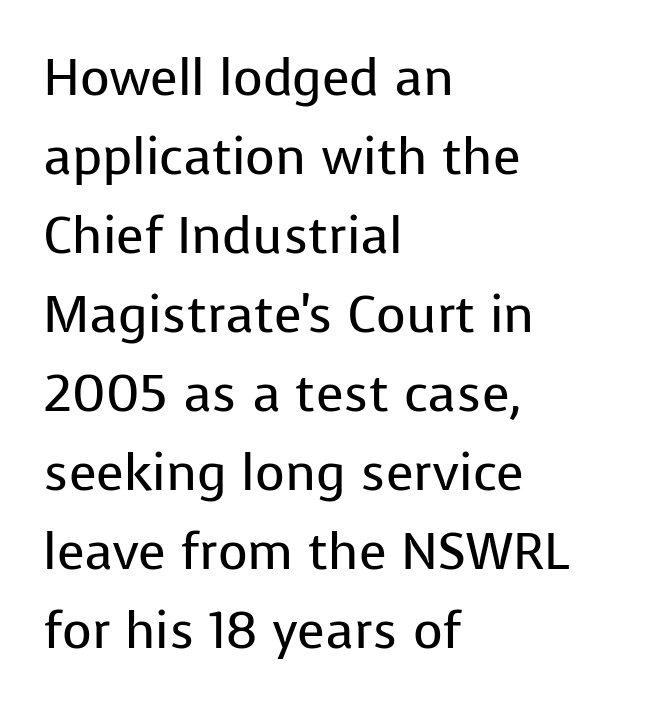
Q: Is the text bold? A: No.
Q: Is the text italic (slanted)? A: No, it is upright.
Q: Is the typeface a serif or a sans-serif typeface? A: Sans-serif.
Q: Is the text underlined? A: No.
Q: How is the paragraph aligned? A: Left-aligned.
Q: Is the spacing between letters normal or unusually wide? A: Normal.
Q: Is the spacing between lines tight, normal or loose? A: Normal.
Q: Width (condensed, normal, or wide)? A: Normal.
Q: Stroke contrast? A: Low.
Q: x-height? A: Medium.
Q: Monospaced? A: No.
